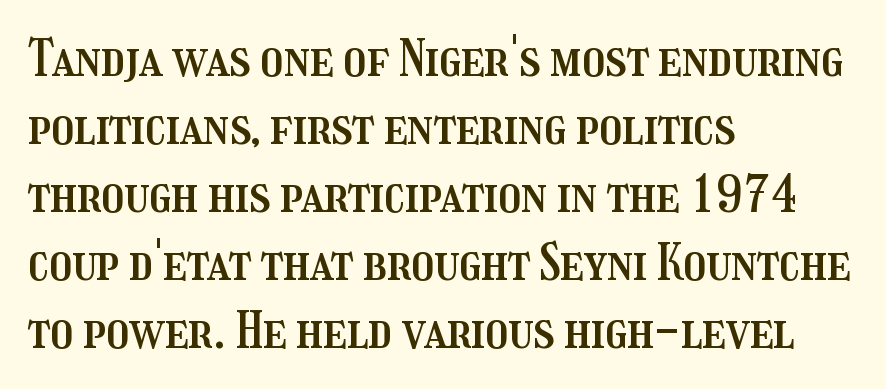
{"italic": "no", "width": "condensed", "stroke_contrast": "medium", "x_height": "medium", "monospaced": "no", "underline": "no", "align": "left", "line_spacing": "normal", "line_spacing_ratio": 1.36, "letter_spacing": "normal", "letter_spacing_em": 0.0, "glyph_px": 50}
